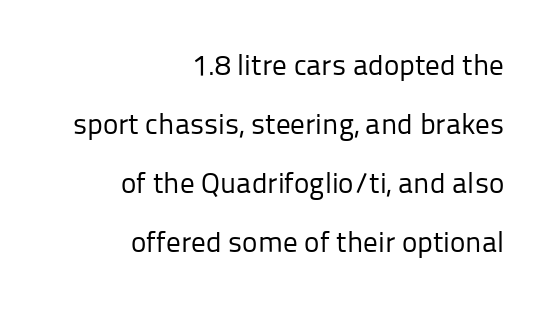
{"serif": "no", "italic": "no", "bold": "no", "weight": "regular", "width": "normal", "stroke_contrast": "low", "x_height": "medium", "monospaced": "no", "underline": "no", "align": "right", "line_spacing": "loose", "line_spacing_ratio": 2.03, "letter_spacing": "normal", "letter_spacing_em": 0.0, "glyph_px": 29}
